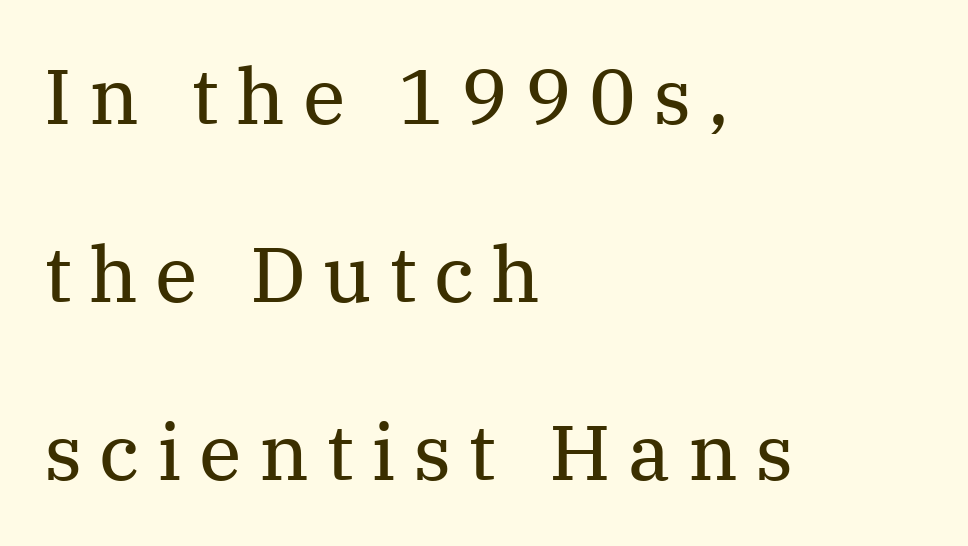
{"serif": "yes", "italic": "no", "bold": "no", "weight": "regular", "width": "normal", "stroke_contrast": "medium", "x_height": "medium", "monospaced": "no", "underline": "no", "align": "left", "line_spacing": "loose", "line_spacing_ratio": 2.28, "letter_spacing": "wide", "letter_spacing_em": 0.22, "glyph_px": 78}
